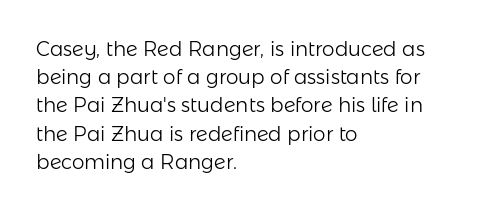
Nobody drew a line under any word here. When letters stand straight like this, we call the style roman or upright. The lines sit at an ordinary, default distance from one another. Summary of weight: not heavy and not bold.
